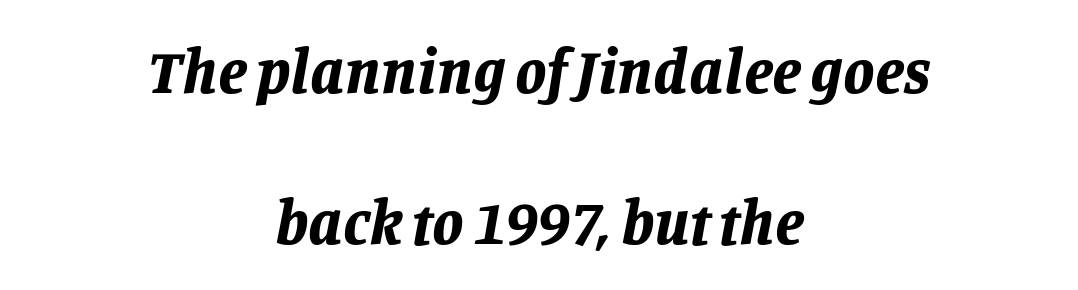
Q: Is the text bold? A: Yes.
Q: Is the text italic (slanted)? A: Yes, it leans right by about 11 degrees.
Q: Is the text underlined? A: No.
Q: How is the paragraph aligned? A: Centered.
Q: Is the spacing between letters normal or unusually wide? A: Normal.
Q: Is the spacing between lines tight, normal or loose? A: Loose.
Q: Width (condensed, normal, or wide)? A: Normal.
Q: Stroke contrast? A: Low.
Q: x-height? A: Large.
Q: Monospaced? A: No.
